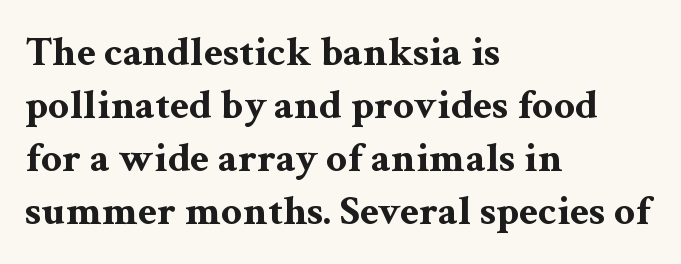
The image shows 42 px bold, wide serif type, upright; set left-aligned, normal line spacing (1.26x), normal letter spacing, not underlined; medium stroke contrast and a medium x-height.
